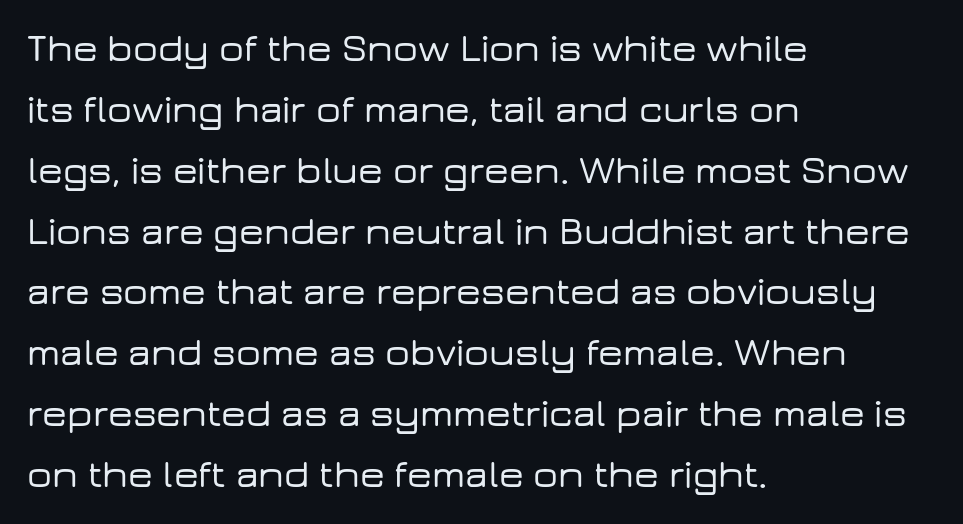
Q: Is the text italic (slanted)? A: No, it is upright.
Q: Is the typeface a serif or a sans-serif typeface? A: Sans-serif.
Q: Is the text underlined? A: No.
Q: How is the paragraph aligned? A: Left-aligned.
Q: Is the spacing between letters normal or unusually wide? A: Normal.
Q: Is the spacing between lines tight, normal or loose? A: Normal.
Q: Width (condensed, normal, or wide)? A: Wide.
Q: Stroke contrast? A: Low.
Q: x-height? A: Medium.
Q: Monospaced? A: No.
